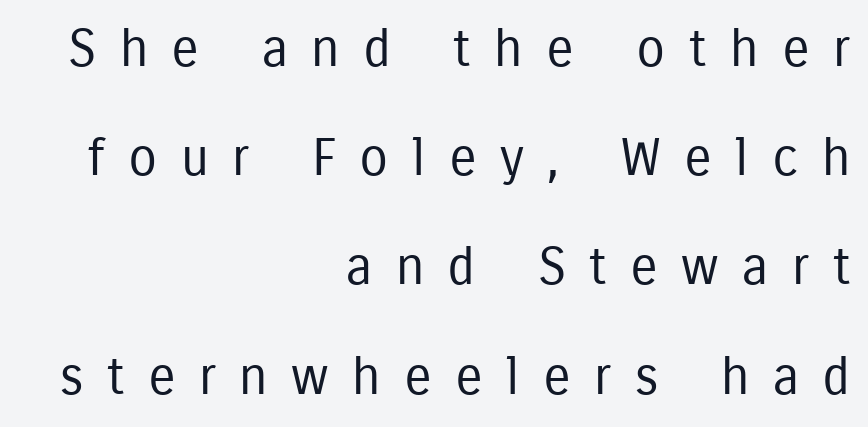
The image shows 52 px regular-weight, condensed sans-serif type, upright; set right-aligned, loose line spacing (2.1x), unusually wide letter spacing (+0.45 em), not underlined; low stroke contrast and a medium x-height.
